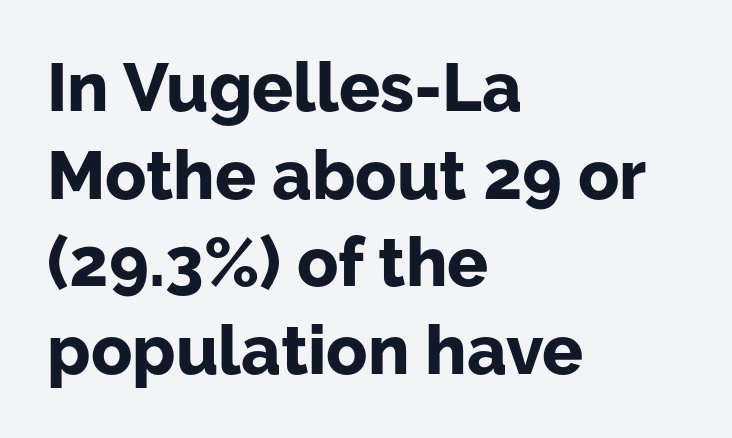
The image shows 68 px bold sans-serif type, upright; set left-aligned, normal line spacing (1.29x), normal letter spacing, not underlined; low stroke contrast and a medium x-height.
